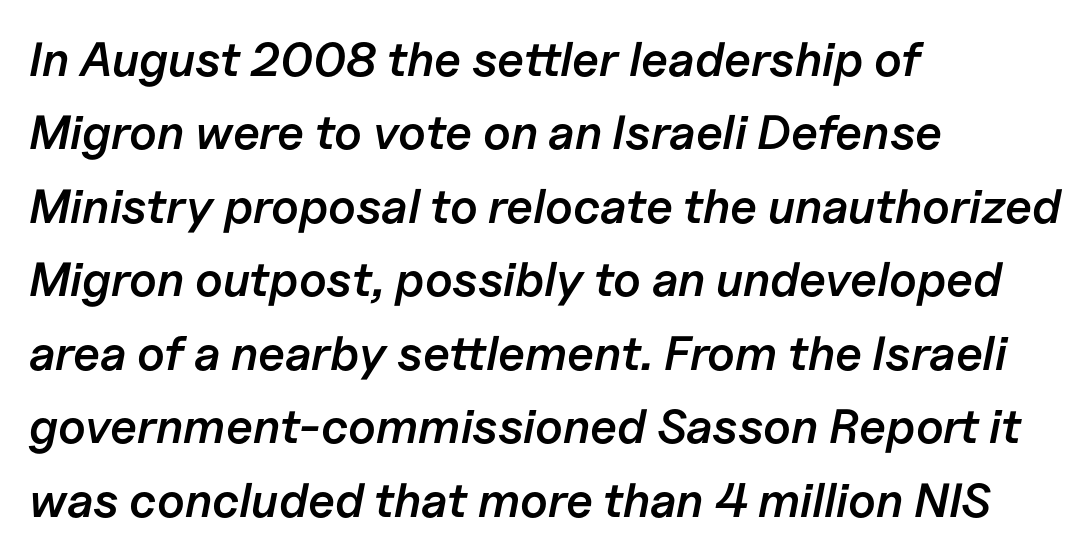
{"italic": "yes", "lean": "right", "slant_degrees": 11, "bold": "semi", "weight": "semibold", "width": "normal", "stroke_contrast": "low", "x_height": "medium", "monospaced": "no", "underline": "no", "align": "left", "line_spacing": "normal", "line_spacing_ratio": 1.53, "letter_spacing": "normal", "letter_spacing_em": 0.0, "glyph_px": 48}
